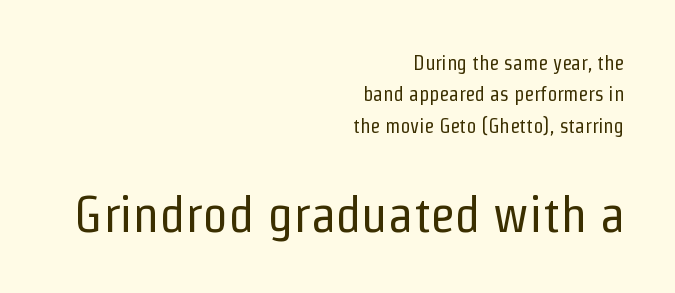
The image shows 51 px regular-weight, condensed sans-serif type, upright; set right-aligned, normal line spacing (1.57x), normal letter spacing, not underlined; the second (bottom) block is 2.55x larger; low stroke contrast and a medium x-height.
